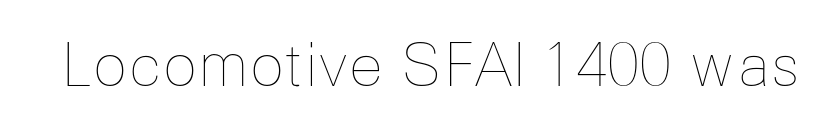
{"italic": "no", "bold": "no", "weight": "thin", "width": "normal", "stroke_contrast": "low", "x_height": "medium", "monospaced": "no", "underline": "no", "letter_spacing": "normal", "letter_spacing_em": 0.0, "glyph_px": 58}
